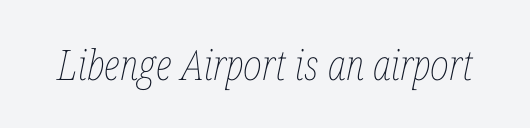
The image shows 42 px thin, condensed type, italic (leaning right); set normal letter spacing, not underlined; low stroke contrast and a medium x-height.
